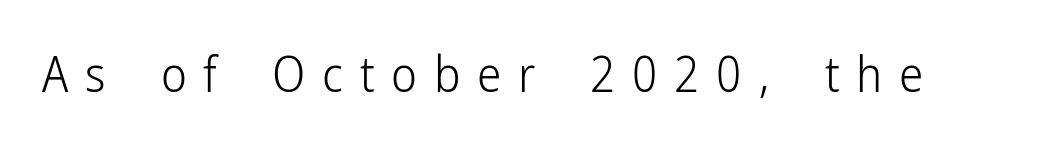
{"serif": "no", "italic": "no", "bold": "no", "weight": "light", "width": "condensed", "stroke_contrast": "low", "x_height": "medium", "monospaced": "no", "underline": "no", "letter_spacing": "wide", "letter_spacing_em": 0.34, "glyph_px": 49}
